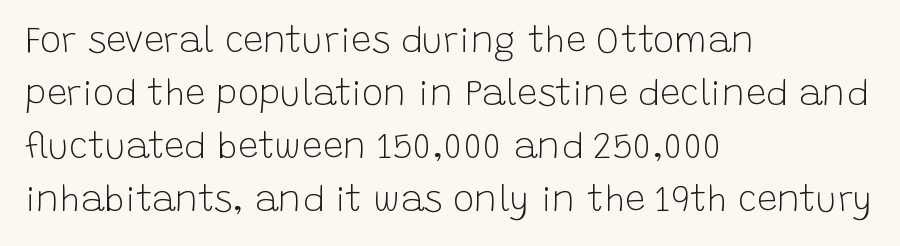
{"serif": "no", "italic": "no", "bold": "no", "weight": "light", "width": "normal", "stroke_contrast": "low", "x_height": "large", "monospaced": "no", "underline": "no", "align": "left", "line_spacing": "normal", "line_spacing_ratio": 1.47, "letter_spacing": "normal", "letter_spacing_em": 0.0, "glyph_px": 36}
